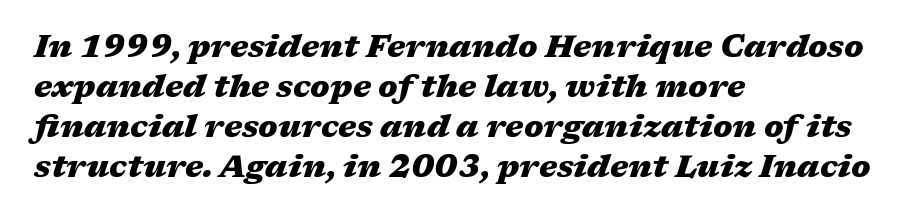
The image shows 31 px heavy, wide type, italic (leaning right); set left-aligned, normal line spacing (1.29x), normal letter spacing, not underlined; medium stroke contrast and a medium x-height.
